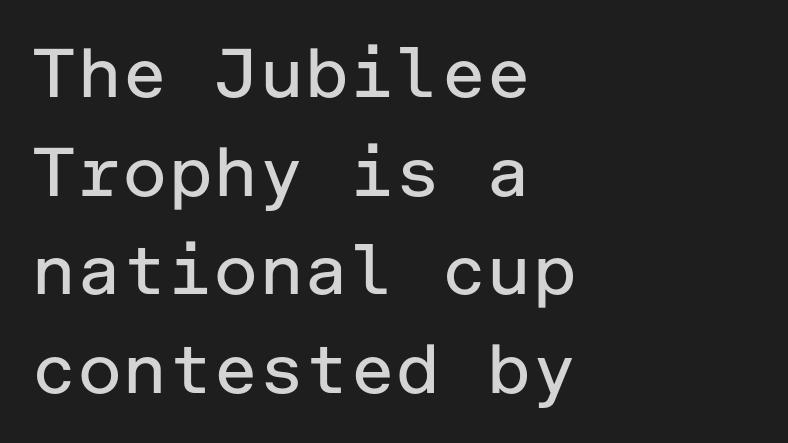
Does the lettering tilt? It doesn't — this is upright. Unlike a traditional serif, this face leaves its strokes unadorned. The tracking reads as untouched default to a designer's eye. Counters stay open thanks to moderate or lighter strokes. The rag falls on the right side of this text block. Bare-footed words on every line.
